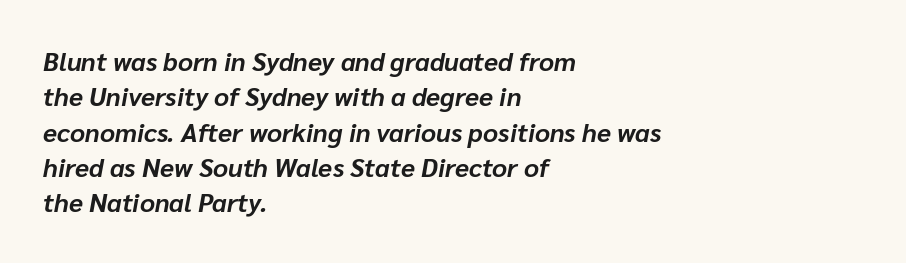
Underline: absent. When letters slant like this, we call the style italic. Is the letter spacing exaggerated? No — it looks like the ordinary default. Plenty of ink on the page — the face is bold. A typesetter would call this leading conventional body-copy spacing.
